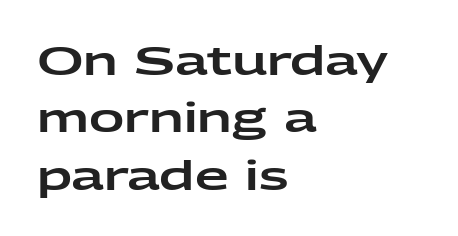
The rendering anchors every line to the left-hand side. Varying glyph widths throughout — classic text-font behaviour. Does the leading feel generous? No, just average. The characters display no serif detailing; their extremities are plain. Is there any slant? The stems are plumb. Is the letter spacing exaggerated? No — it looks like the ordinary default.
